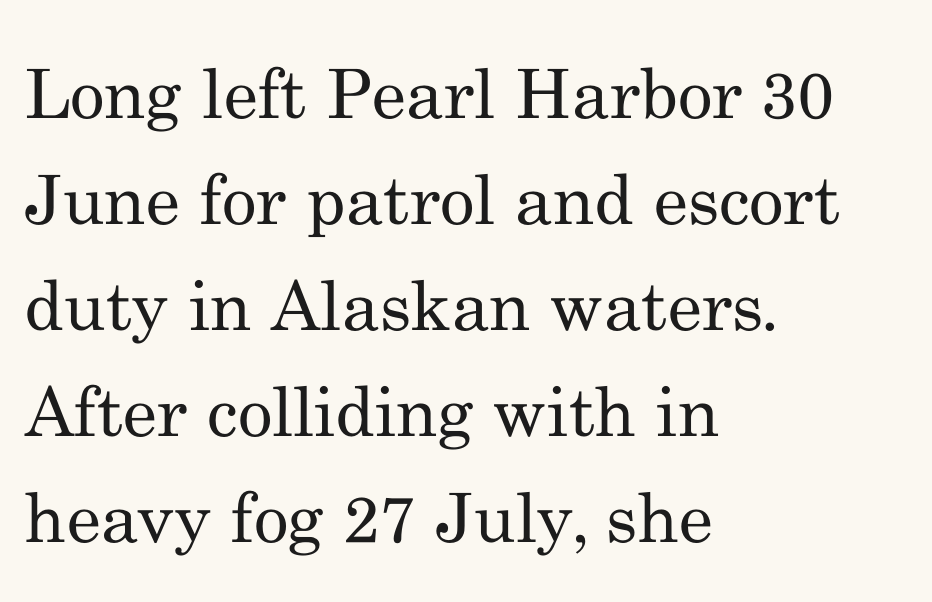
Glyph-to-glyph distance matches everyday printed text. Horizontally, the lines are justified to the leading edge only. Classification — serif. A normal amount of white space separates one row of letters from the next.
